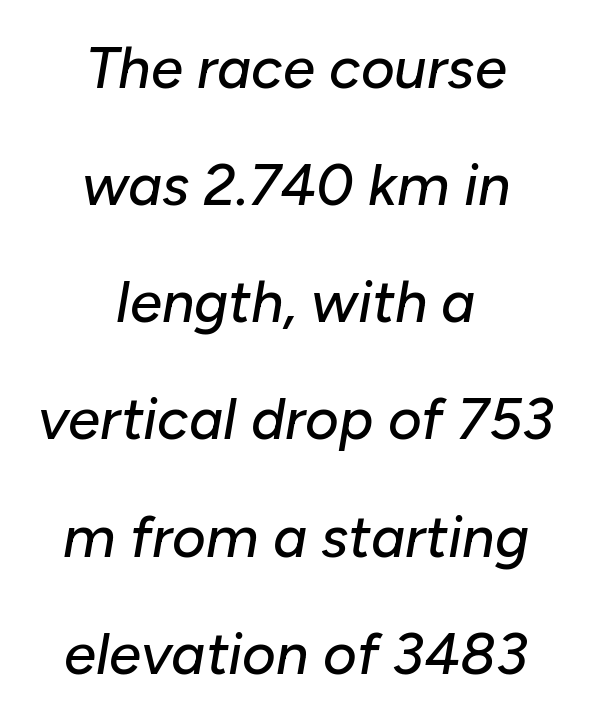
The image shows 58 px text type, italic (leaning right); set centered, loose line spacing (2.02x), normal letter spacing, not underlined; low stroke contrast and a medium x-height.
